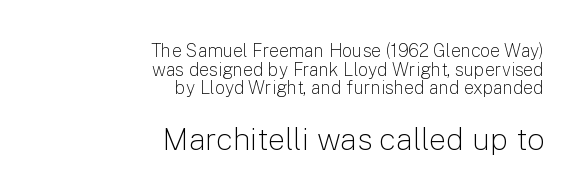
Q: Is the text bold? A: No.
Q: Is the text italic (slanted)? A: No, it is upright.
Q: Is the typeface a serif or a sans-serif typeface? A: Sans-serif.
Q: Is the text underlined? A: No.
Q: How is the paragraph aligned? A: Right-aligned.
Q: Is the spacing between letters normal or unusually wide? A: Normal.
Q: Is the spacing between lines tight, normal or loose? A: Tight.
Q: Which block of text is set in a larger size, the first (top) or the second (bottom)? A: The second (bottom) one.
Q: Width (condensed, normal, or wide)? A: Normal.
Q: Stroke contrast? A: Low.
Q: x-height? A: Medium.
Q: Monospaced? A: No.
